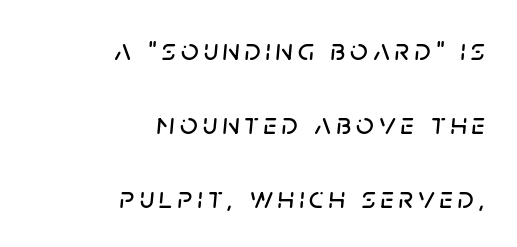
The image shows 31 px text type, italic (leaning right); set right-aligned, loose line spacing (2.39x), not underlined; low stroke contrast and a large x-height.
